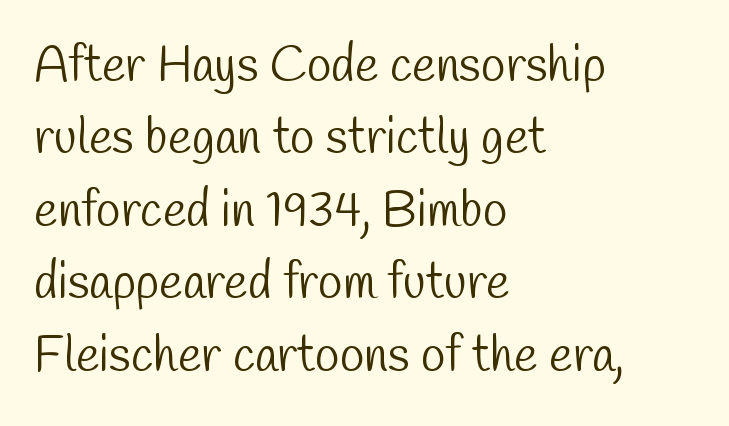
The glyphs in this specimen are sans serif. Underline: absent. Each letter keeps its own natural width here, so spacing adapts to shape. The rows are spaced the way most documents space them. The font sits on the lighter half of the weight spectrum, regular included. Line beginnings align vertically; line endings do not.
